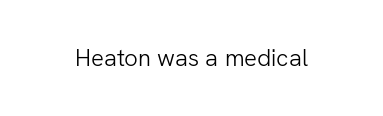
Q: Is the text bold? A: No.
Q: Is the text italic (slanted)? A: No, it is upright.
Q: Is the text underlined? A: No.
Q: Is the spacing between letters normal or unusually wide? A: Normal.
